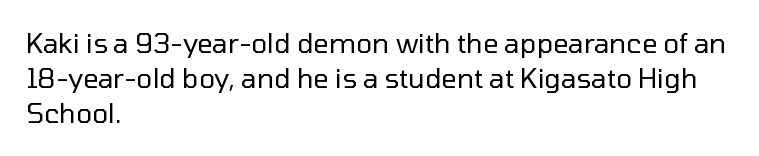
Q: Is the text bold? A: No.
Q: Is the text italic (slanted)? A: No, it is upright.
Q: Is the text underlined? A: No.
Q: How is the paragraph aligned? A: Left-aligned.
Q: Is the spacing between letters normal or unusually wide? A: Normal.
Q: Is the spacing between lines tight, normal or loose? A: Normal.
